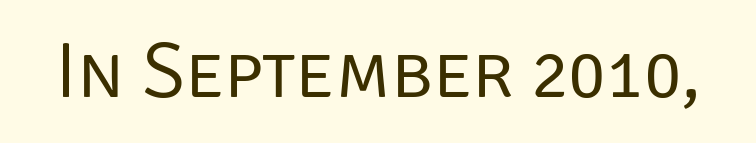
{"serif": "no", "italic": "no", "bold": "no", "weight": "regular", "width": "normal", "stroke_contrast": "low", "x_height": "large", "monospaced": "no", "underline": "no", "letter_spacing": "normal", "letter_spacing_em": 0.0, "glyph_px": 78}
